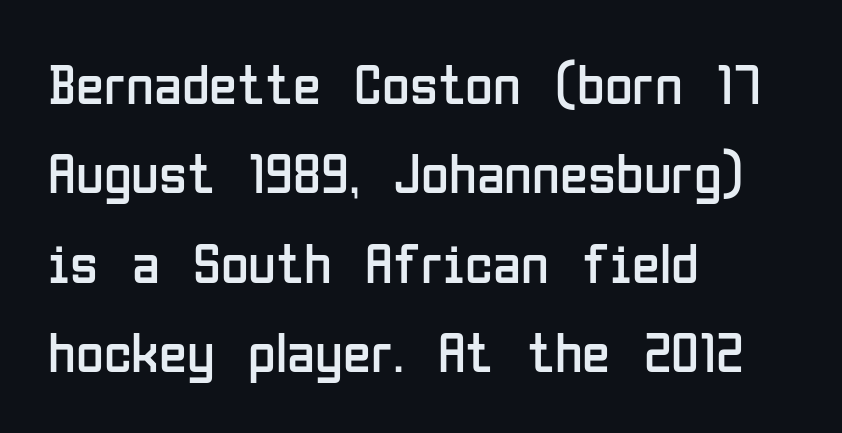
The letters advance in unequal steps, a hallmark of proportional type. Successive baselines arrive at the customary interval. Observe the ordinary spacing: letters are neighbours, not strangers. In CSS terms this would be text-align: left. No feet cap the strokes, marking this as sans-serif type. Descenders hang freely into open space.
